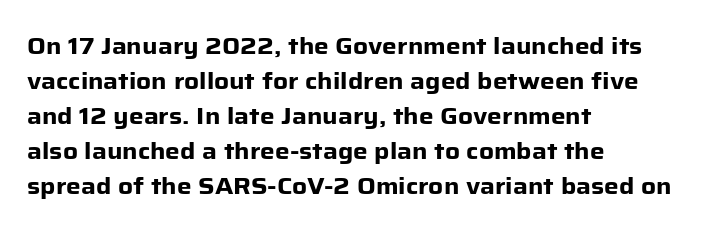
Q: Is the text bold? A: Yes.
Q: Is the text italic (slanted)? A: No, it is upright.
Q: Is the text underlined? A: No.
Q: How is the paragraph aligned? A: Left-aligned.
Q: Is the spacing between letters normal or unusually wide? A: Normal.
Q: Is the spacing between lines tight, normal or loose? A: Normal.
